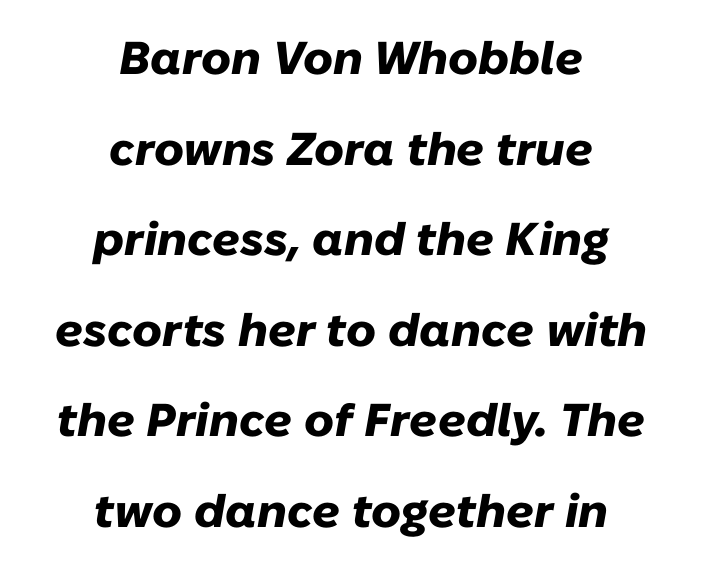
{"italic": "yes", "lean": "right", "slant_degrees": 10, "bold": "yes", "weight": "heavy", "width": "normal", "stroke_contrast": "low", "x_height": "medium", "monospaced": "no", "underline": "no", "align": "center", "line_spacing": "loose", "line_spacing_ratio": 1.97, "letter_spacing": "normal", "letter_spacing_em": 0.0, "glyph_px": 46}
